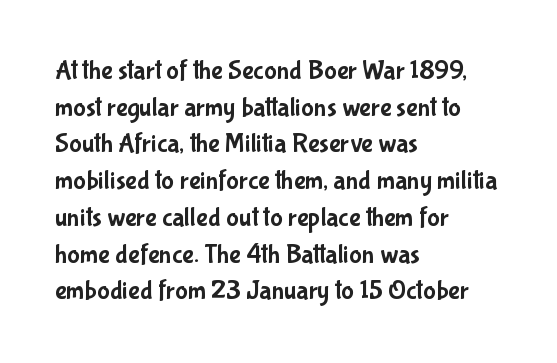
The image shows 27 px text type, upright; set left-aligned, normal line spacing (1.36x), normal letter spacing, not underlined.
